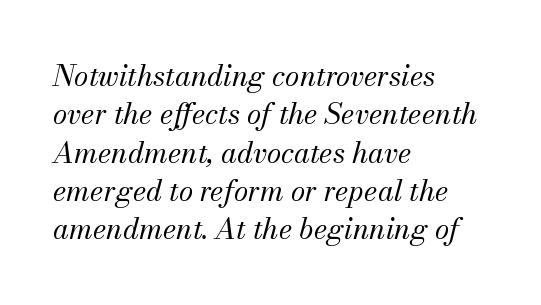
{"serif": "yes", "italic": "yes", "lean": "right", "slant_degrees": 13, "bold": "no", "weight": "regular", "width": "normal", "stroke_contrast": "medium", "x_height": "small", "monospaced": "no", "underline": "no", "align": "left", "line_spacing": "normal", "line_spacing_ratio": 1.32, "letter_spacing": "normal", "letter_spacing_em": 0.0, "glyph_px": 29}
